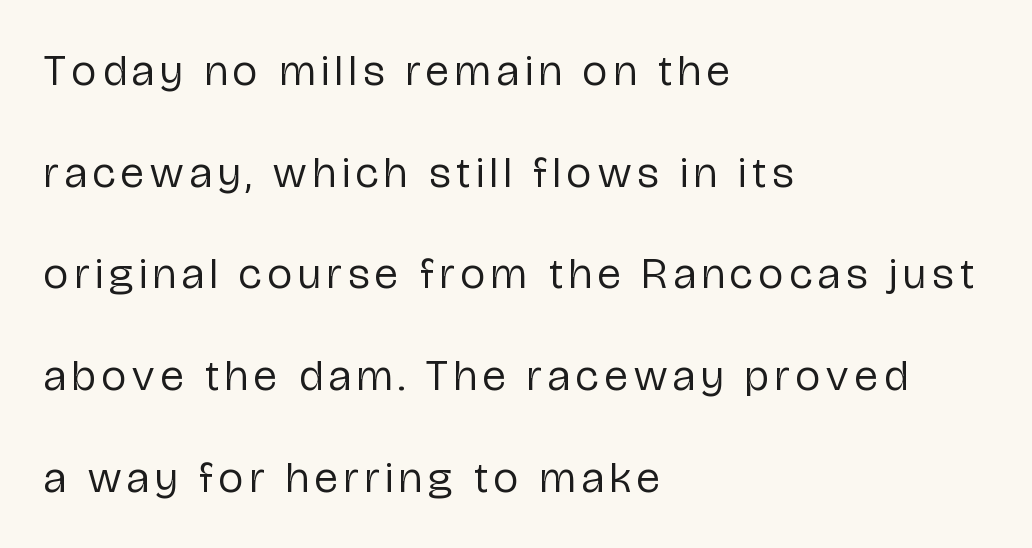
On a weight scale, this lands at 450 or below. Looks like regular typesetting: each glyph gets only the width it needs. In terms of posture, this sample is upright. Loosely led — the rows are spread out. Horizontally, the lines are justified to the leading edge only. Underlining? Definitely not there.
